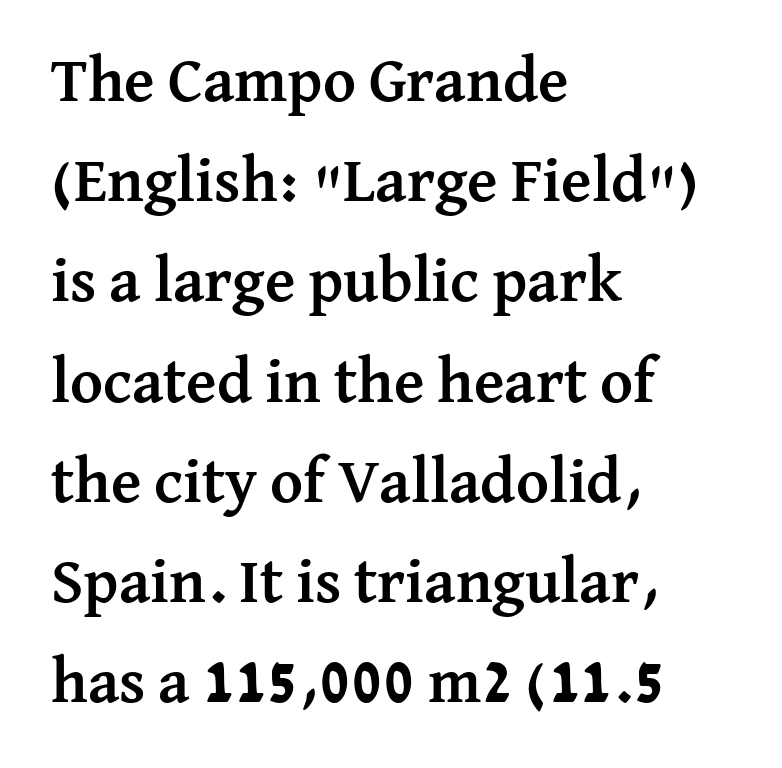
Q: Is the text bold? A: Yes.
Q: Is the text italic (slanted)? A: No, it is upright.
Q: Is the typeface a serif or a sans-serif typeface? A: Serif.
Q: Is the text underlined? A: No.
Q: How is the paragraph aligned? A: Left-aligned.
Q: Is the spacing between letters normal or unusually wide? A: Normal.
Q: Is the spacing between lines tight, normal or loose? A: Normal.
Q: Width (condensed, normal, or wide)? A: Normal.
Q: Stroke contrast? A: Medium.
Q: x-height? A: Medium.
Q: Monospaced? A: No.
